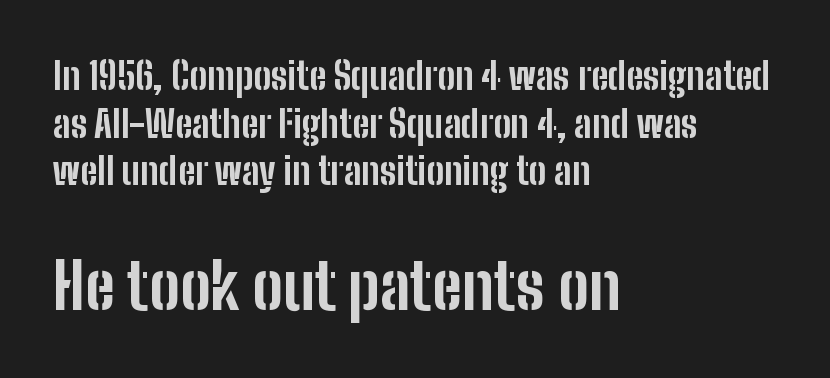
The image shows 64 px bold, condensed sans-serif type, upright; set left-aligned, normal line spacing (1.29x), normal letter spacing, not underlined; the second (bottom) block is 1.73x larger; low stroke contrast and a medium x-height.
